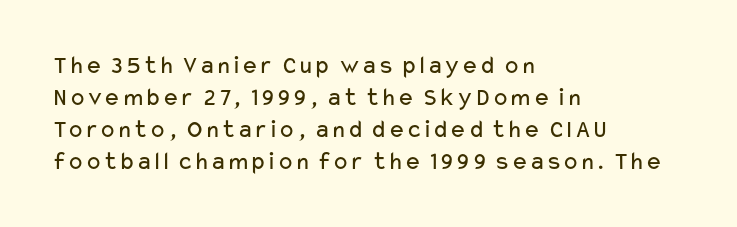
{"italic": "no", "bold": "no", "underline": "no", "align": "left", "line_spacing_ratio": 1.23, "letter_spacing": "normal", "letter_spacing_em": 0.0, "glyph_px": 26}
